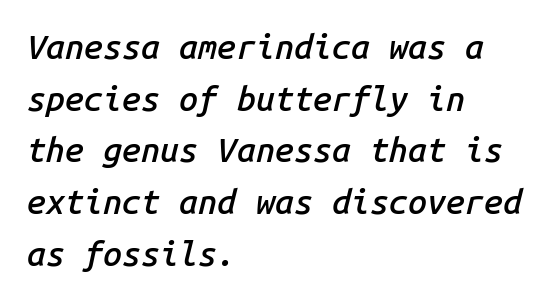
A bare baseline throughout the passage. Spacing verdict: monospaced, one width for all characters. These lines were composed using italics. Line starts are locked; line ends wander.
